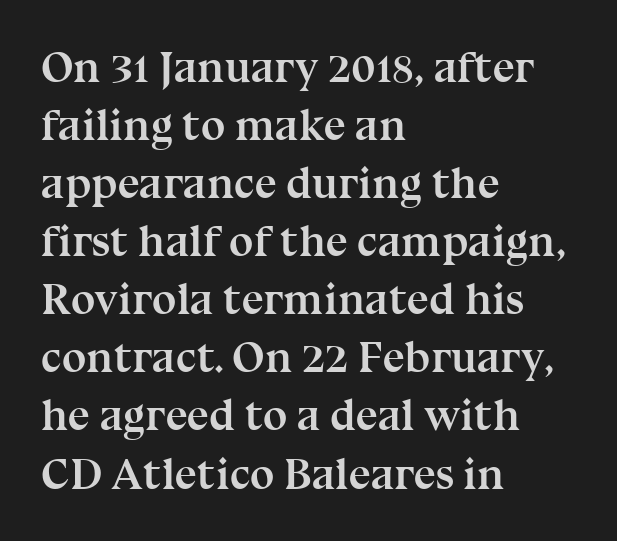
Summary of vertical rhythm: regular, with standard interline spacing. These lines keep a tight, regular rhythm from letter to letter. As a designer I'd log this as weight 700, bold. This sample uses a serif face.
